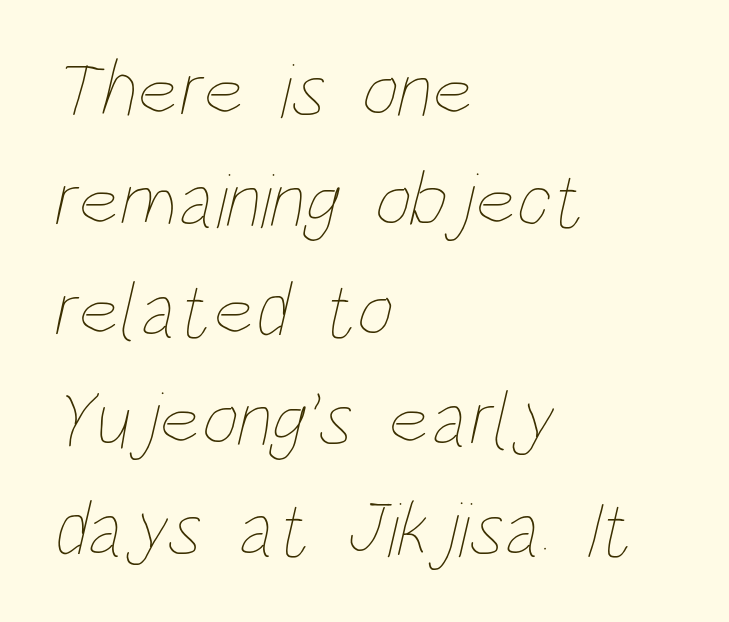
{"bold": "no", "weight": "thin", "width": "condensed", "stroke_contrast": "low", "x_height": "large", "monospaced": "no", "underline": "no", "align": "left", "line_spacing": "normal", "line_spacing_ratio": 1.39, "letter_spacing": "normal", "letter_spacing_em": 0.0, "glyph_px": 79}
